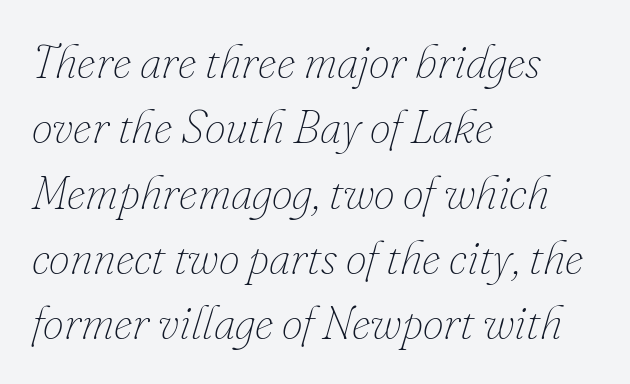
The image shows 47 px thin type, italic (leaning right); set left-aligned, normal line spacing (1.39x), normal letter spacing, not underlined; low stroke contrast and a small x-height.
